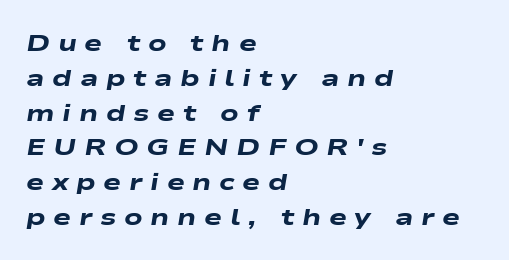
The vertical gap from one line to the next is medium. These lines stack with their left ends in a neat column. Compared with ordinary roman type, these characters are visibly tilted. Descenders are the only things crossing below the line. Strokes here are thick enough to call this a true bold. Look at the tracking — it's clearly loosened, letters drifting apart.
